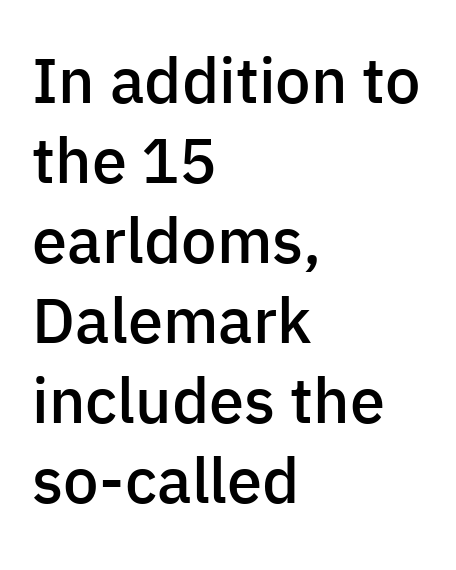
Regarding leading, the lines here are spaced in the standard way. Just letters on the line, the space beneath them empty. Varying glyph widths throughout — classic text-font behaviour. Standard letterfit; no display-style spreading of the glyphs. Students, this is semibold: more ink than regular, less than bold. Layout note: lines flush left.
